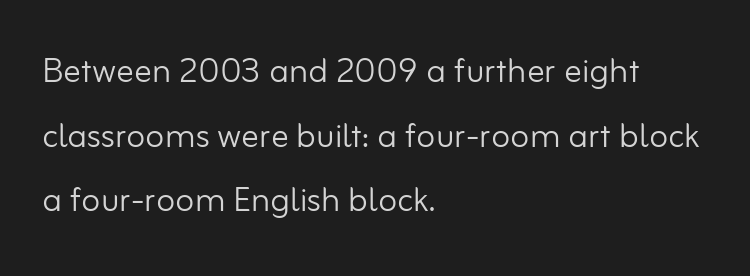
Q: Is the text bold? A: No.
Q: Is the text italic (slanted)? A: No, it is upright.
Q: Is the typeface a serif or a sans-serif typeface? A: Sans-serif.
Q: Is the text underlined? A: No.
Q: How is the paragraph aligned? A: Left-aligned.
Q: Is the spacing between letters normal or unusually wide? A: Normal.
Q: Is the spacing between lines tight, normal or loose? A: Normal.
Q: Width (condensed, normal, or wide)? A: Normal.
Q: Stroke contrast? A: Low.
Q: x-height? A: Small.
Q: Monospaced? A: No.
